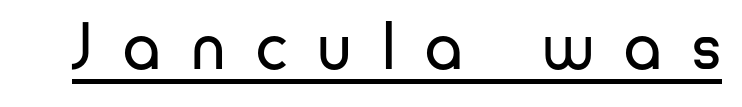
The lettering holds an erect, upright posture throughout. Tracking value appears strongly positive — letters spread wide. Each letter's strokes conclude bluntly, with no projecting serifs. Is the stroke heavy? The answer is a plain regular-or-lighter.
